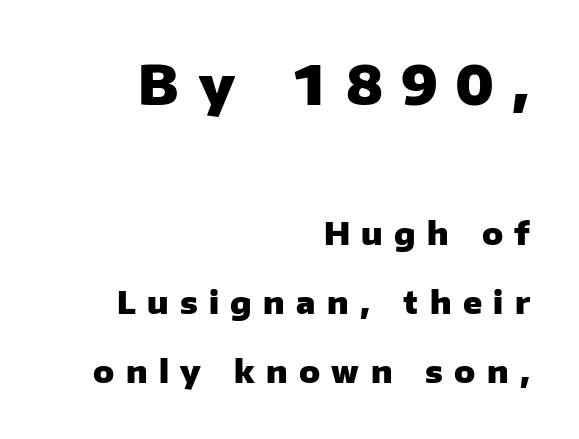
{"serif": "no", "italic": "no", "bold": "yes", "weight": "heavy", "width": "normal", "stroke_contrast": "low", "x_height": "medium", "monospaced": "no", "underline": "no", "align": "right", "line_spacing": "loose", "line_spacing_ratio": 2.23, "letter_spacing": "wide", "letter_spacing_em": 0.37, "larger_block": "first", "size_ratio": 1.74, "glyph_px": 54}
